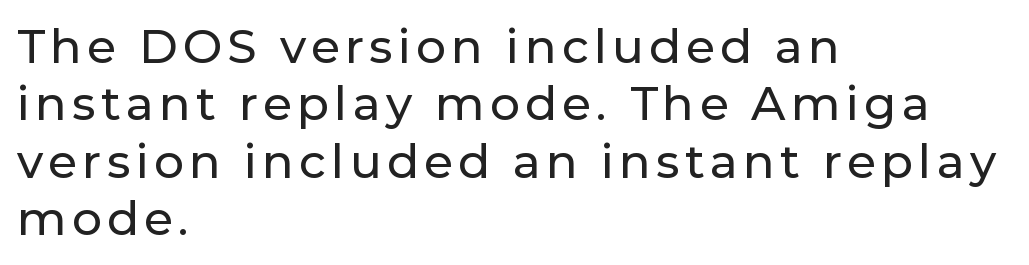
{"serif": "no", "italic": "no", "width": "normal", "stroke_contrast": "low", "x_height": "medium", "monospaced": "no", "underline": "no", "align": "left", "line_spacing_ratio": 1.22, "glyph_px": 47}
